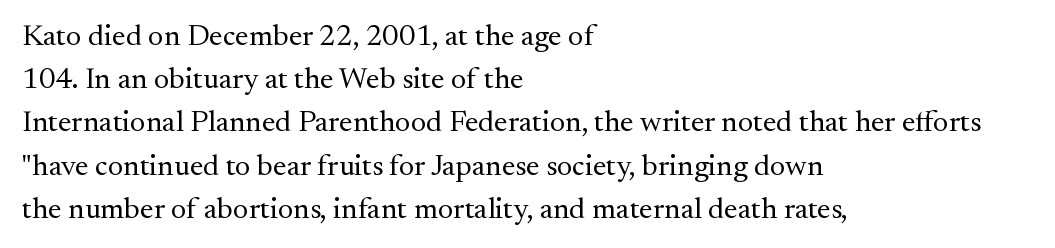
Does the leading feel generous? No, just average. Characters remain perfectly vertical along every line. Nobody drew a line under any word here. The paragraph has a hard left edge and a soft right edge. Each letter keeps its own natural width here, so spacing adapts to shape.
